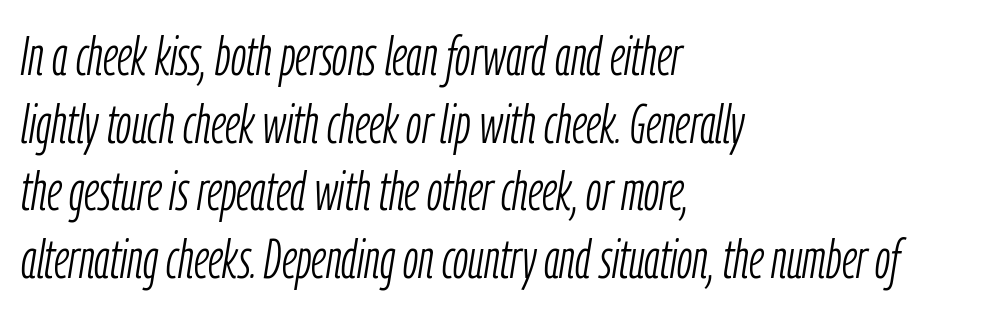
Q: Is the text bold? A: No.
Q: Is the text italic (slanted)? A: Yes, it leans right by about 9 degrees.
Q: Is the text underlined? A: No.
Q: How is the paragraph aligned? A: Left-aligned.
Q: Is the spacing between letters normal or unusually wide? A: Normal.
Q: Width (condensed, normal, or wide)? A: Condensed.
Q: Stroke contrast? A: Low.
Q: x-height? A: Medium.
Q: Monospaced? A: No.
